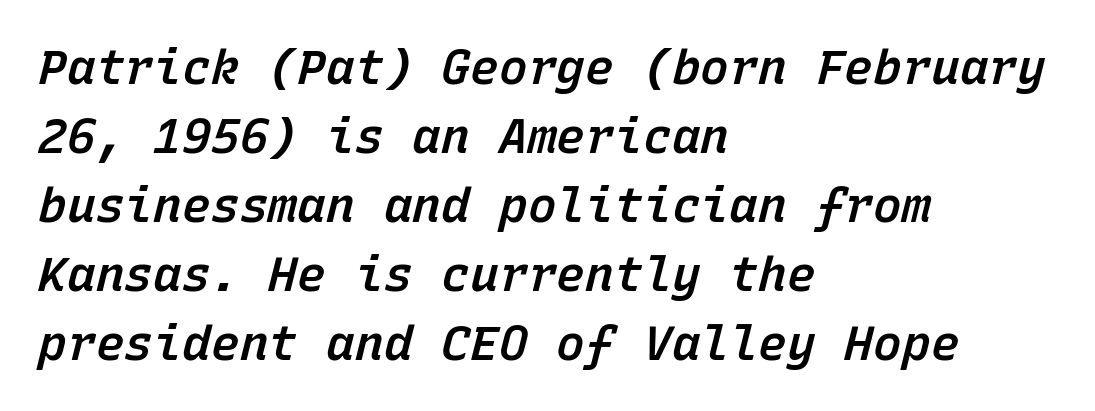
{"italic": "yes", "lean": "right", "slant_degrees": 15, "bold": "semi", "weight": "semibold", "width": "normal", "stroke_contrast": "low", "x_height": "medium", "monospaced": "yes", "underline": "no", "align": "left", "line_spacing": "normal", "line_spacing_ratio": 1.44, "letter_spacing": "normal", "letter_spacing_em": 0.0, "glyph_px": 48}
